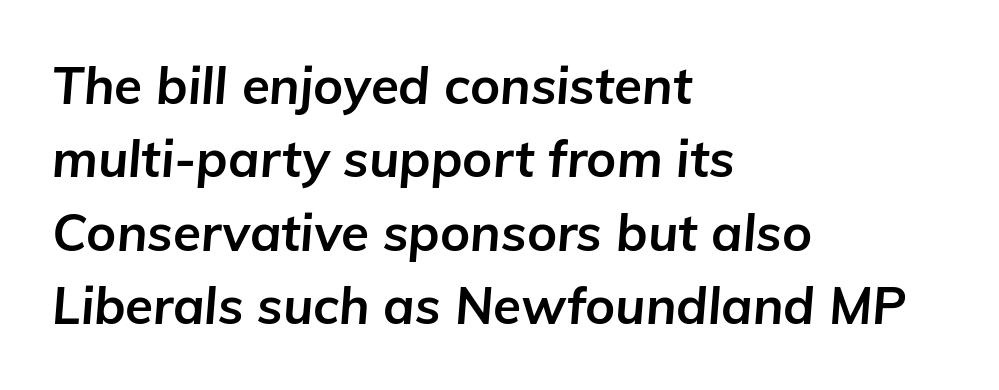
Q: Is the text bold? A: Yes.
Q: Is the text italic (slanted)? A: Yes, it leans right by about 5 degrees.
Q: Is the text underlined? A: No.
Q: How is the paragraph aligned? A: Left-aligned.
Q: Is the spacing between letters normal or unusually wide? A: Normal.
Q: Is the spacing between lines tight, normal or loose? A: Normal.
Q: Width (condensed, normal, or wide)? A: Normal.
Q: Stroke contrast? A: Low.
Q: x-height? A: Medium.
Q: Monospaced? A: No.
